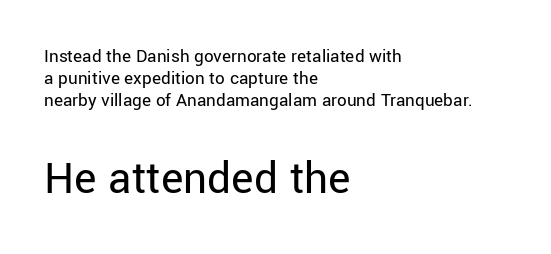
Regarding serifs, this sample does without them. Ink coverage per letter is moderate at most. A student would call this left alignment; a typographer would say flush left, rag right. Words appear dense and cohesive because spacing is normal. These lines were composed using upright roman letters. A student would notice the bottom passage is typeset larger than what precedes it.
